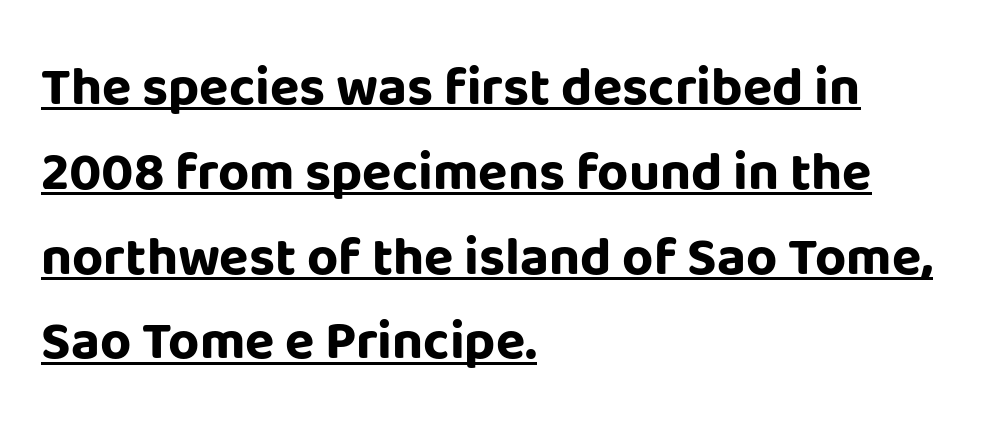
The image shows 54 px bold sans-serif type, upright; set left-aligned, normal line spacing (1.57x), normal letter spacing, underlined; low stroke contrast and a large x-height.
